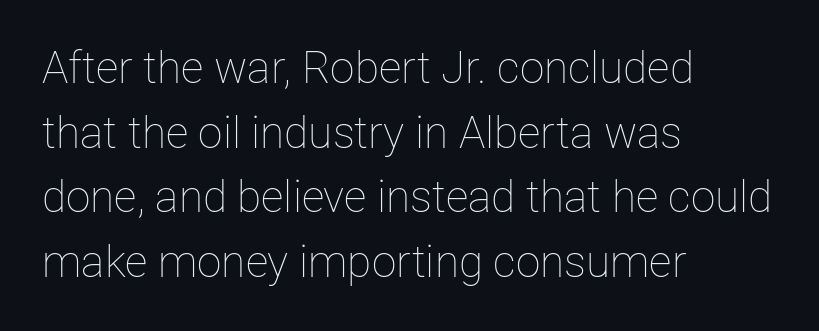
The passage shown is typed in a proportional face where columns would drift. Vertical stems look standard width or narrower in stroke. The letters sit at their default tracking, neither squeezed nor spread. Upright lettering throughout. Nobody drew a line under any word here. This rendering uses left alignment, leaving the right contour irregular.
